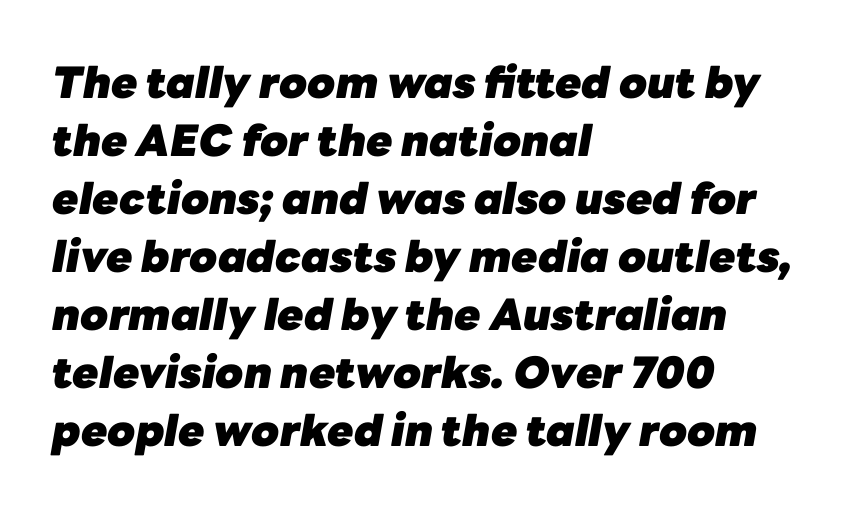
What's the leading like? Ordinary, nothing unusual. Where is the straight margin? On the left. Unmarked baselines from the first word to the last. Default kerning and tracking; the words read as compact shapes.
